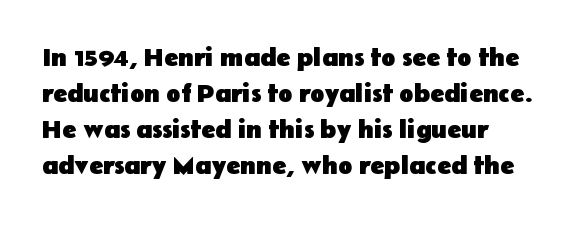
Q: Is the text bold? A: Yes.
Q: Is the text italic (slanted)? A: No, it is upright.
Q: Is the text underlined? A: No.
Q: Is the spacing between letters normal or unusually wide? A: Normal.
Q: Is the spacing between lines tight, normal or loose? A: Normal.
